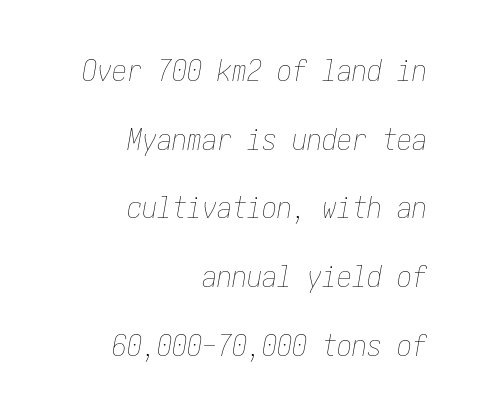
{"italic": "yes", "lean": "right", "slant_degrees": 10, "bold": "no", "weight": "thin", "width": "condensed", "stroke_contrast": "low", "x_height": "medium", "underline": "no", "align": "right", "line_spacing": "loose", "line_spacing_ratio": 2.29, "letter_spacing": "normal", "letter_spacing_em": 0.0, "glyph_px": 30}
